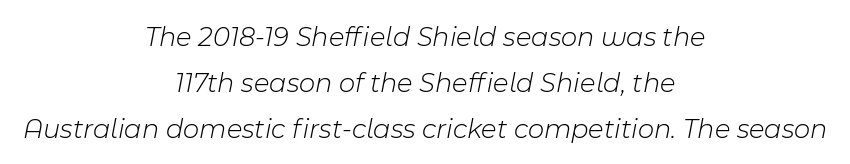
{"italic": "yes", "lean": "right", "slant_degrees": 11, "bold": "no", "weight": "light", "width": "normal", "stroke_contrast": "low", "x_height": "medium", "monospaced": "no", "underline": "no", "align": "center", "line_spacing": "normal", "line_spacing_ratio": 1.64, "letter_spacing": "normal", "letter_spacing_em": 0.0, "glyph_px": 28}
